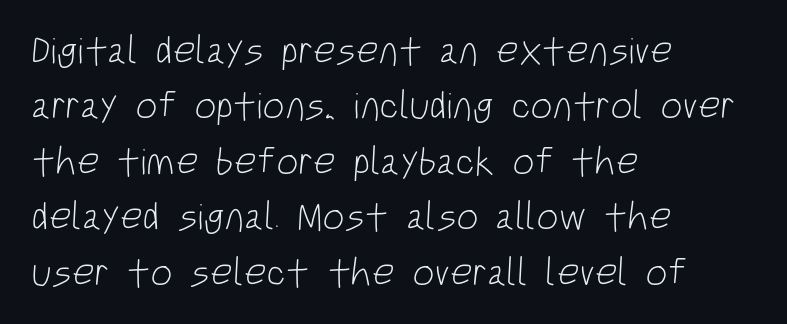
Q: Is the text bold? A: No.
Q: Is the typeface a serif or a sans-serif typeface? A: Sans-serif.
Q: Is the text underlined? A: No.
Q: How is the paragraph aligned? A: Left-aligned.
Q: Is the spacing between letters normal or unusually wide? A: Normal.
Q: Is the spacing between lines tight, normal or loose? A: Normal.
Q: Width (condensed, normal, or wide)? A: Condensed.
Q: Stroke contrast? A: Low.
Q: x-height? A: Large.
Q: Monospaced? A: No.
